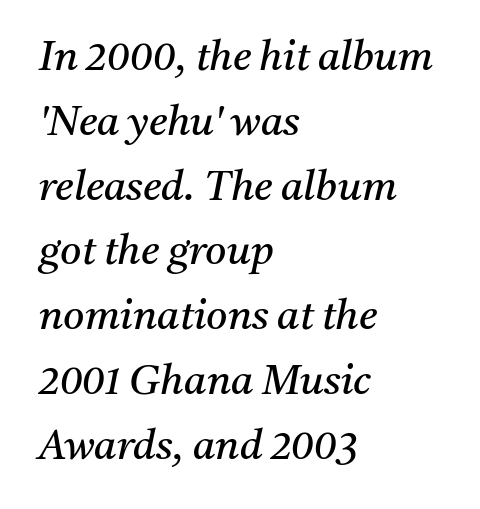
{"serif": "yes", "italic": "yes", "lean": "right", "slant_degrees": 11, "bold": "no", "weight": "regular", "width": "normal", "stroke_contrast": "medium", "x_height": "medium", "monospaced": "no", "underline": "no", "align": "left", "line_spacing": "normal", "line_spacing_ratio": 1.58, "letter_spacing": "normal", "letter_spacing_em": 0.0, "glyph_px": 41}
